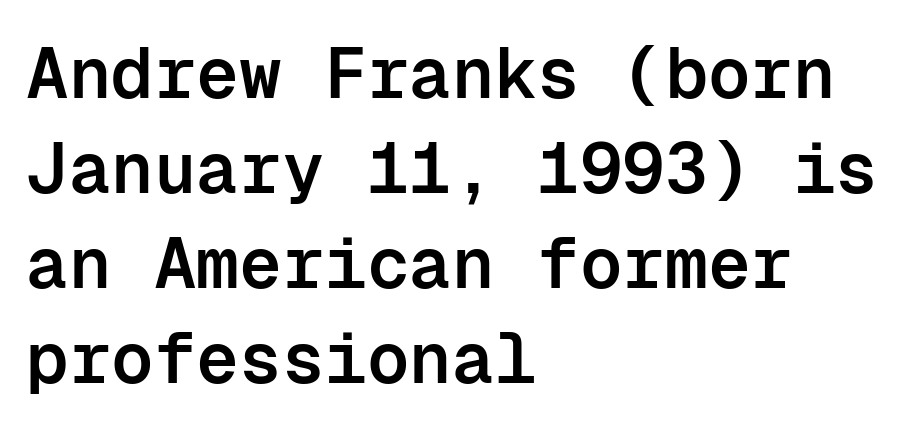
The image shows 71 px semibold sans-serif type, upright, monospaced; set left-aligned, normal line spacing (1.34x), normal letter spacing, not underlined; low stroke contrast and a medium x-height.
